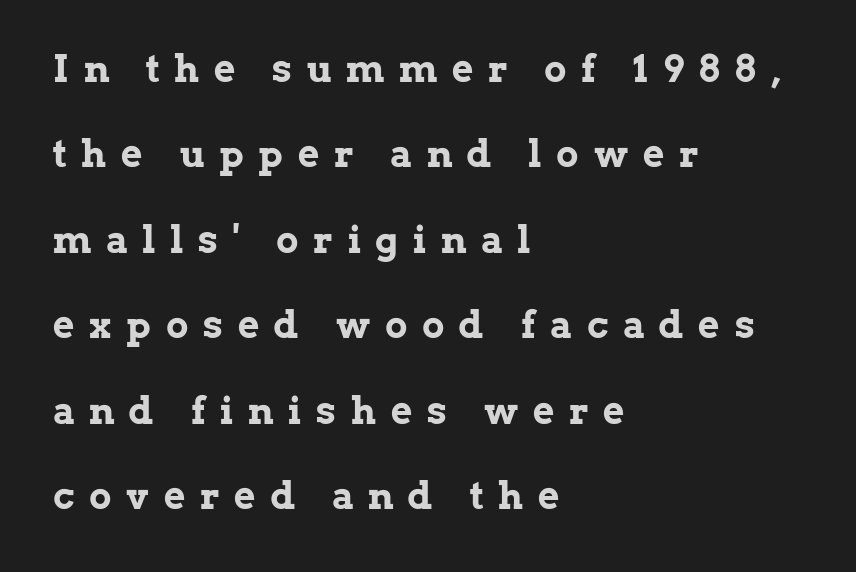
{"serif": "yes", "italic": "no", "bold": "yes", "weight": "bold", "width": "normal", "stroke_contrast": "low", "x_height": "medium", "monospaced": "no", "underline": "no", "align": "left", "line_spacing": "loose", "line_spacing_ratio": 2.31, "letter_spacing": "wide", "letter_spacing_em": 0.4, "glyph_px": 37}
